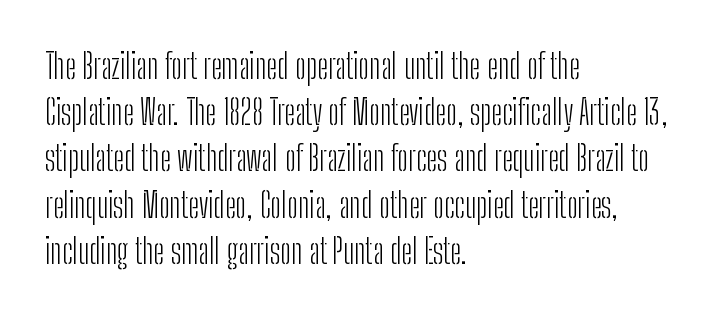
{"serif": "no", "italic": "no", "bold": "no", "weight": "light", "width": "condensed", "stroke_contrast": "low", "x_height": "medium", "monospaced": "no", "underline": "no", "align": "left", "line_spacing": "normal", "line_spacing_ratio": 1.36, "letter_spacing": "normal", "letter_spacing_em": 0.0, "glyph_px": 34}
